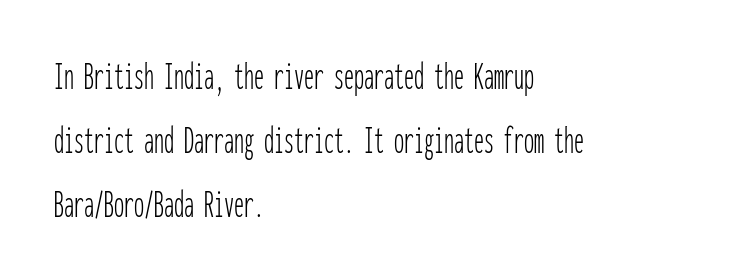
Each letter, wide or thin by design, is forced into the same width here. Look at the tracking — it's just the regular setting, nothing added. A classic flush-left, rag-right setting is used for this passage. Does the leading feel generous? No, just average. Italic: no, the glyphs are upright roman.
